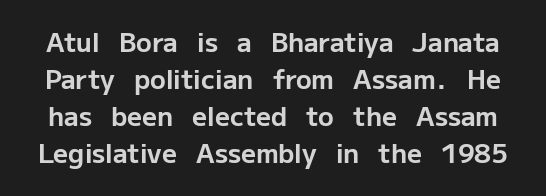
Q: Is the text bold? A: Yes.
Q: Is the text italic (slanted)? A: No, it is upright.
Q: Is the text underlined? A: No.
Q: Is the spacing between letters normal or unusually wide? A: Normal.
Q: Is the spacing between lines tight, normal or loose? A: Normal.
